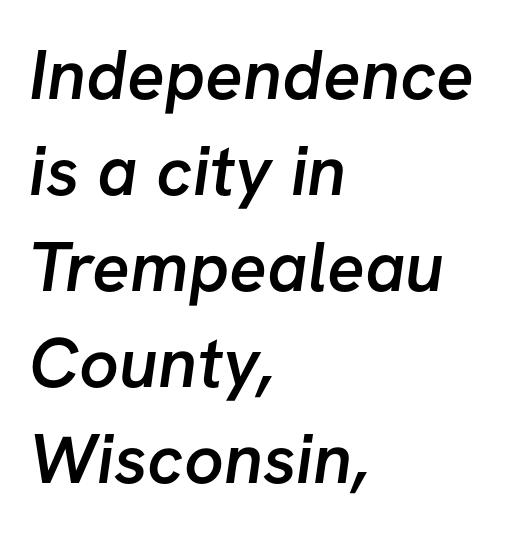
Q: Is the text bold? A: Semi-bold.
Q: Is the typeface a serif or a sans-serif typeface? A: Sans-serif.
Q: Is the text underlined? A: No.
Q: How is the paragraph aligned? A: Left-aligned.
Q: Is the spacing between letters normal or unusually wide? A: Normal.
Q: Is the spacing between lines tight, normal or loose? A: Normal.
Q: Width (condensed, normal, or wide)? A: Normal.
Q: Stroke contrast? A: Low.
Q: x-height? A: Medium.
Q: Monospaced? A: No.
